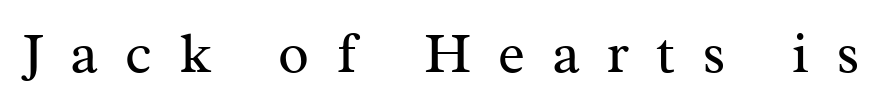
Q: Is the text bold? A: No.
Q: Is the text italic (slanted)? A: No, it is upright.
Q: Is the typeface a serif or a sans-serif typeface? A: Serif.
Q: Is the text underlined? A: No.
Q: Is the spacing between letters normal or unusually wide? A: Unusually wide.
Q: Width (condensed, normal, or wide)? A: Normal.
Q: Stroke contrast? A: Medium.
Q: x-height? A: Medium.
Q: Monospaced? A: No.
